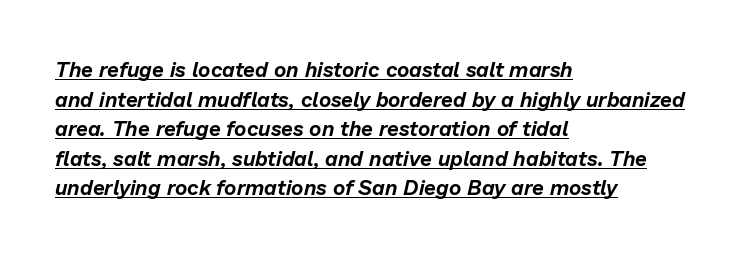
Vertical spacing — default. Emphasis is given by a line drawn under the lettering. The face used here has a pronounced slope to its letters. Compared with typical body copy, the letter spacing here is the same. The lines are quadded left.
